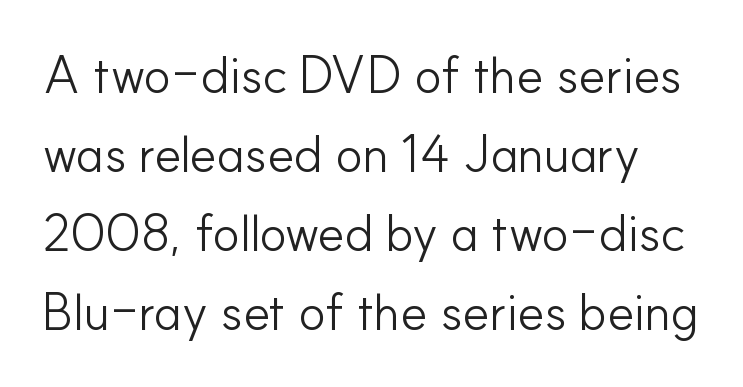
The letterforms sit at book weight or below. The tracking reads as untouched default to a designer's eye. The string is rendered with underlining switched off. These lines sit exactly where default settings would place them. Tall strokes in this sample are plumb rather than angled. The glyphs in this specimen are sans serif.
